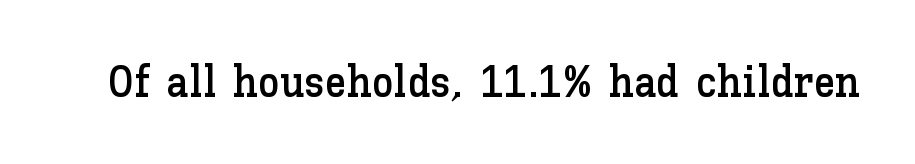
You can tell it's not italic because the verticals are truly vertical. A bare baseline throughout the passage. Is this a fixed-width face? No — the glyphs have proportional, varying widths. This sample uses plain, unmodified letter spacing.
